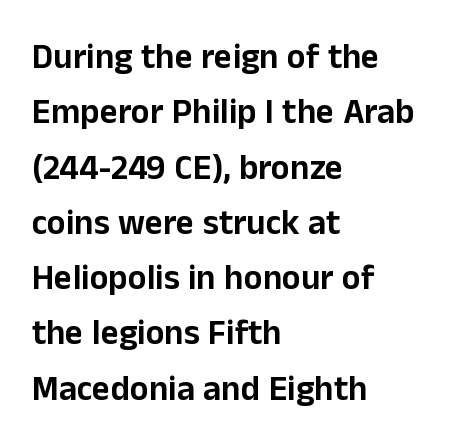
Q: Is the text italic (slanted)? A: No, it is upright.
Q: Is the typeface a serif or a sans-serif typeface? A: Sans-serif.
Q: Is the text underlined? A: No.
Q: How is the paragraph aligned? A: Left-aligned.
Q: Is the spacing between letters normal or unusually wide? A: Normal.
Q: Is the spacing between lines tight, normal or loose? A: Normal.
Q: Width (condensed, normal, or wide)? A: Normal.
Q: Stroke contrast? A: Low.
Q: x-height? A: Medium.
Q: Monospaced? A: No.
